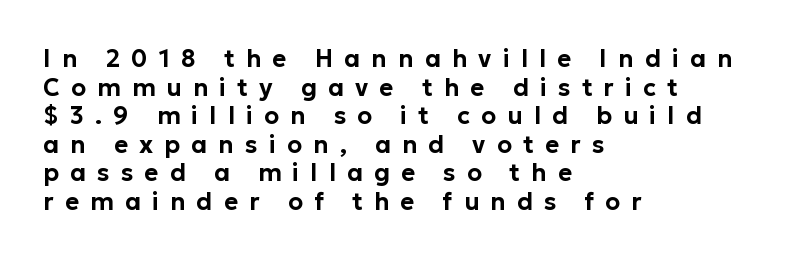
{"italic": "no", "underline": "no", "align": "left", "line_spacing_ratio": 1.19, "letter_spacing": "wide", "letter_spacing_em": 0.47, "glyph_px": 24}
